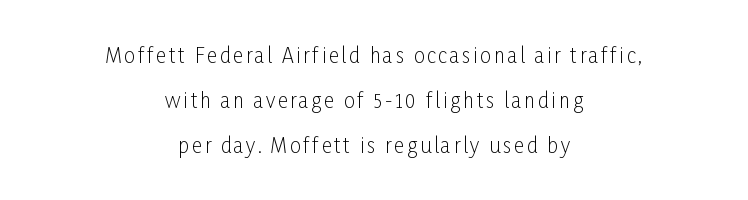
{"italic": "no", "bold": "no", "underline": "no", "align": "center", "line_spacing": "loose", "line_spacing_ratio": 2.24, "glyph_px": 20}
